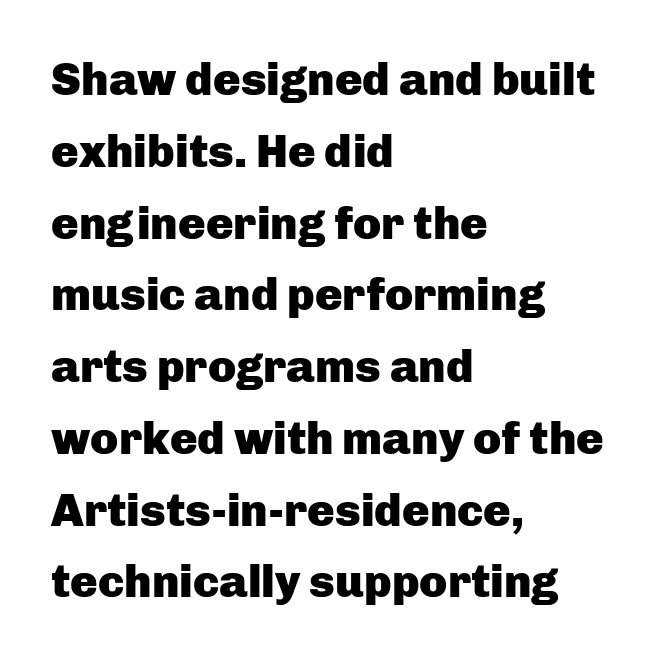
{"serif": "no", "italic": "no", "bold": "yes", "weight": "heavy", "width": "normal", "stroke_contrast": "low", "x_height": "medium", "monospaced": "no", "underline": "no", "align": "left", "line_spacing": "normal", "line_spacing_ratio": 1.56, "letter_spacing": "normal", "letter_spacing_em": 0.0, "glyph_px": 46}
